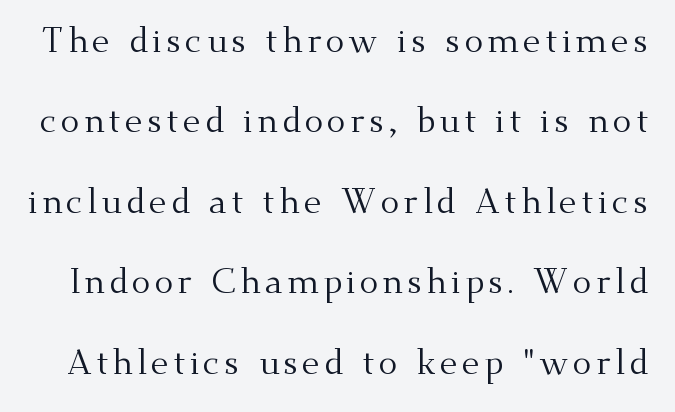
Yep, those are serifs on the letters. This sample uses an upright cut, with every glyph sitting square on the baseline. Proportional: the letters do not fall into vertical columns. The string is rendered with underlining switched off. Airy leading.
